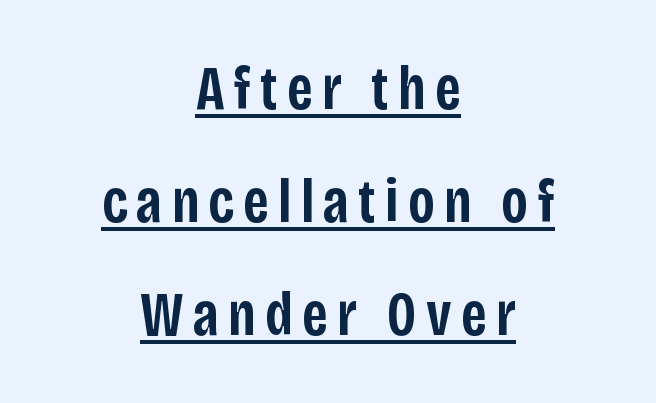
Q: Is the text bold? A: Semi-bold.
Q: Is the text italic (slanted)? A: No, it is upright.
Q: Is the typeface a serif or a sans-serif typeface? A: Sans-serif.
Q: Is the text underlined? A: Yes.
Q: How is the paragraph aligned? A: Centered.
Q: Width (condensed, normal, or wide)? A: Condensed.
Q: Stroke contrast? A: Low.
Q: x-height? A: Large.
Q: Monospaced? A: No.
